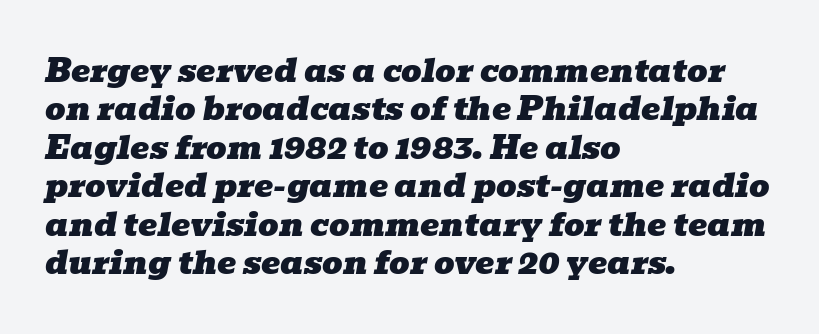
Q: Is the text italic (slanted)? A: Yes, it leans right by about 10 degrees.
Q: Is the typeface a serif or a sans-serif typeface? A: Serif.
Q: Is the text underlined? A: No.
Q: How is the paragraph aligned? A: Left-aligned.
Q: Is the spacing between letters normal or unusually wide? A: Normal.
Q: Width (condensed, normal, or wide)? A: Wide.
Q: Stroke contrast? A: Low.
Q: x-height? A: Medium.
Q: Monospaced? A: No.
